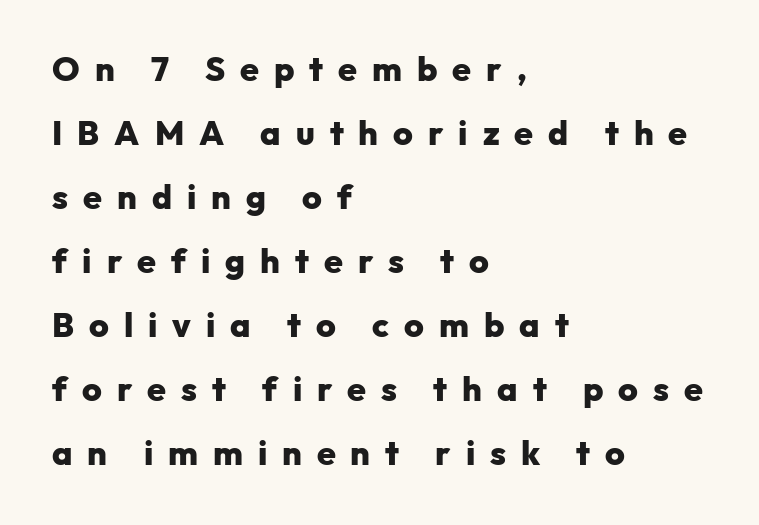
Q: Is the text bold? A: Yes.
Q: Is the text italic (slanted)? A: No, it is upright.
Q: Is the typeface a serif or a sans-serif typeface? A: Sans-serif.
Q: Is the text underlined? A: No.
Q: How is the paragraph aligned? A: Left-aligned.
Q: Is the spacing between letters normal or unusually wide? A: Unusually wide.
Q: Width (condensed, normal, or wide)? A: Normal.
Q: Stroke contrast? A: Low.
Q: x-height? A: Medium.
Q: Monospaced? A: No.
